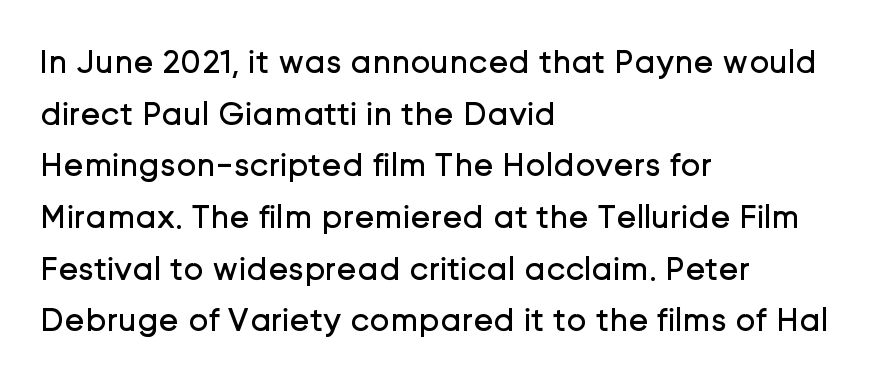
Q: Is the text bold? A: No.
Q: Is the text italic (slanted)? A: No, it is upright.
Q: Is the typeface a serif or a sans-serif typeface? A: Sans-serif.
Q: Is the text underlined? A: No.
Q: How is the paragraph aligned? A: Left-aligned.
Q: Is the spacing between letters normal or unusually wide? A: Normal.
Q: Is the spacing between lines tight, normal or loose? A: Normal.
Q: Width (condensed, normal, or wide)? A: Normal.
Q: Stroke contrast? A: Low.
Q: x-height? A: Medium.
Q: Monospaced? A: No.
